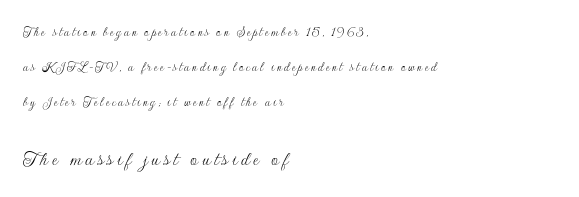
Q: Is the text bold? A: No.
Q: Is the text italic (slanted)? A: Yes.
Q: Is the text underlined? A: No.
Q: How is the paragraph aligned? A: Left-aligned.
Q: Is the spacing between lines tight, normal or loose? A: Loose.
Q: Which block of text is set in a larger size, the first (top) or the second (bottom)? A: The second (bottom) one.
